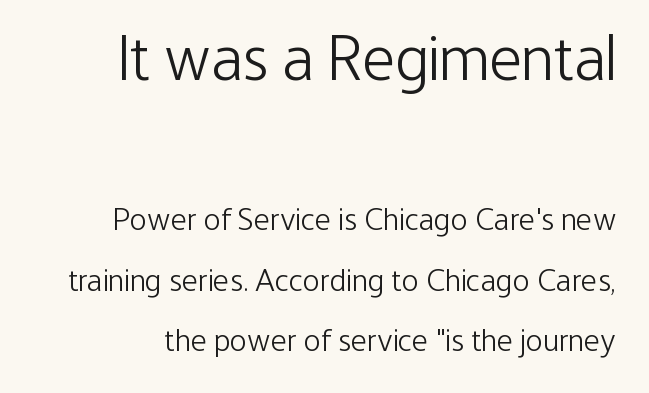
{"serif": "no", "italic": "no", "bold": "no", "weight": "light", "width": "condensed", "stroke_contrast": "low", "x_height": "medium", "monospaced": "no", "underline": "no", "line_spacing": "loose", "line_spacing_ratio": 1.9, "letter_spacing": "normal", "letter_spacing_em": 0.0, "larger_block": "first", "size_ratio": 2.0, "glyph_px": 64}
